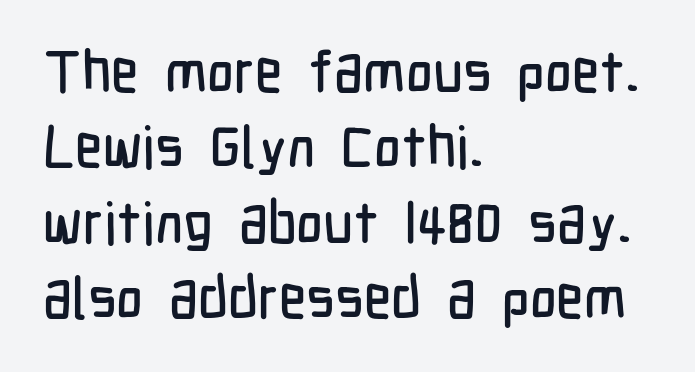
Q: Is the text italic (slanted)? A: No, it is upright.
Q: Is the typeface a serif or a sans-serif typeface? A: Sans-serif.
Q: Is the text underlined? A: No.
Q: How is the paragraph aligned? A: Left-aligned.
Q: Is the spacing between letters normal or unusually wide? A: Normal.
Q: Is the spacing between lines tight, normal or loose? A: Normal.
Q: Width (condensed, normal, or wide)? A: Condensed.
Q: Stroke contrast? A: Low.
Q: x-height? A: Medium.
Q: Monospaced? A: No.
